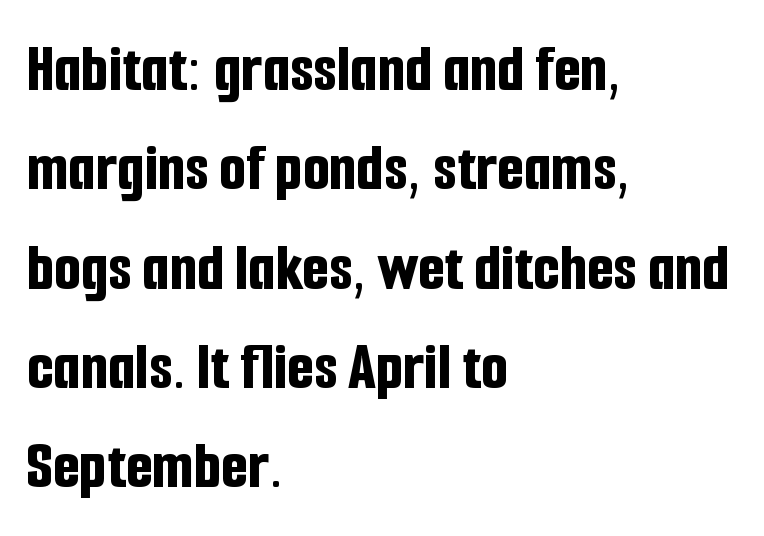
The image shows 69 px bold, condensed sans-serif type, upright; set left-aligned, normal line spacing (1.44x), normal letter spacing, not underlined; low stroke contrast and a medium x-height.
